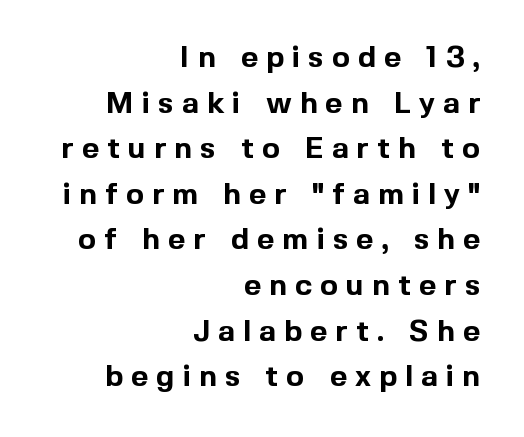
The image shows 30 px bold sans-serif type, upright; set right-aligned, normal line spacing (1.52x), unusually wide letter spacing (+0.27 em), not underlined; a medium x-height.
